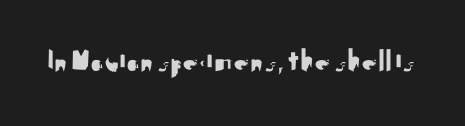
The image shows 31 px sans-serif type, upright; set normal letter spacing, not underlined; medium stroke contrast and a small x-height.
